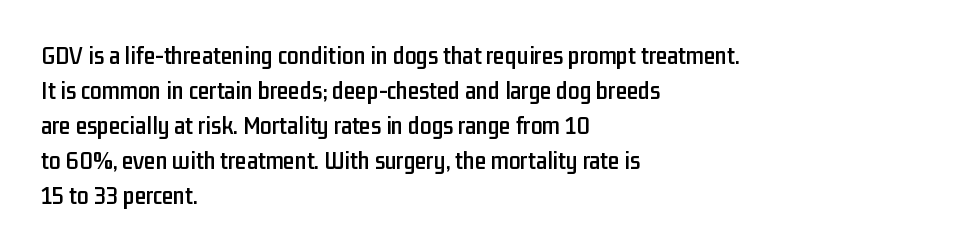
Upright lettering throughout. A classic flush-left, rag-right setting is used for this passage. Underlining? Definitely not there. The passage shown stacks its lines at a standard gap. The letterforms sit shoulder to shoulder at normal distance.
